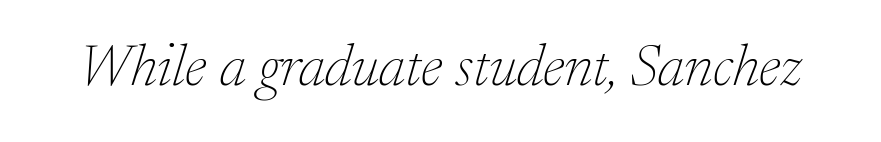
The image shows 59 px thin serif type, italic (leaning right); set normal letter spacing, not underlined; low stroke contrast and a medium x-height.
